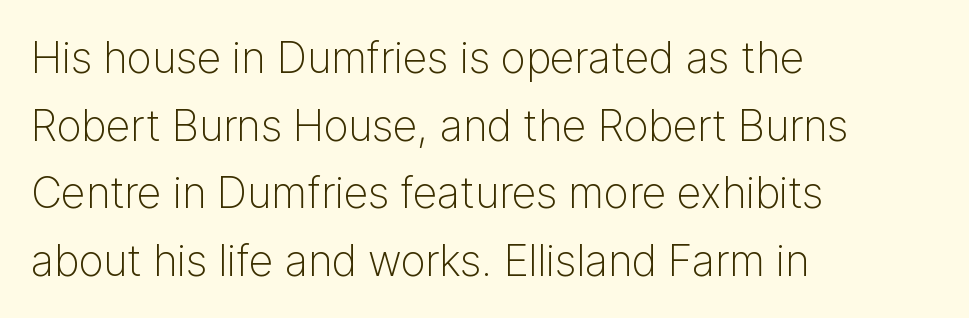
A light-to-regular cut is what we see here. Each new line begins a customary step beneath the previous one. No italicization has been applied; the sample stays upright. Leftover space on each line is placed entirely after the last word. The font family rendered here belongs to the sans-serif group.
